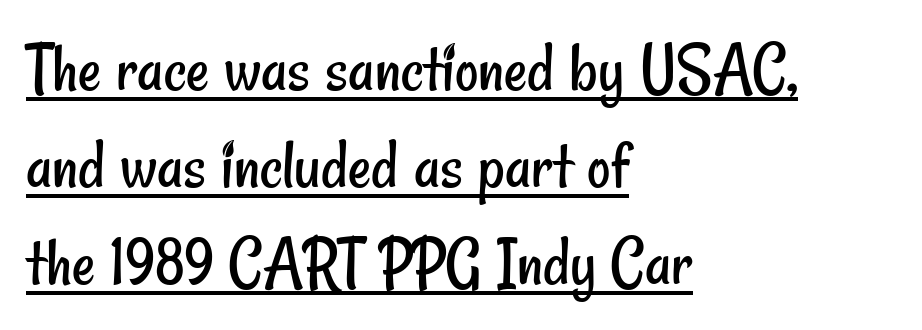
Q: Is the text bold? A: No.
Q: Is the typeface a serif or a sans-serif typeface? A: Sans-serif.
Q: Is the text underlined? A: Yes.
Q: How is the paragraph aligned? A: Left-aligned.
Q: Is the spacing between letters normal or unusually wide? A: Normal.
Q: Is the spacing between lines tight, normal or loose? A: Normal.
Q: Width (condensed, normal, or wide)? A: Condensed.
Q: Stroke contrast? A: Low.
Q: x-height? A: Small.
Q: Monospaced? A: No.
